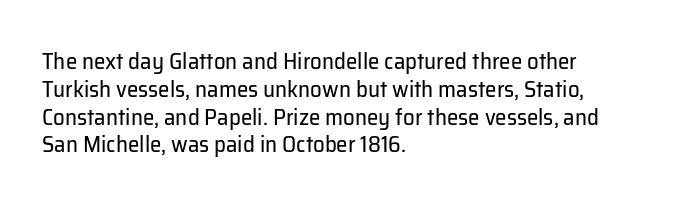
The image shows 23 px text type, upright; set left-aligned, line spacing 1.21x, normal letter spacing, not underlined.
